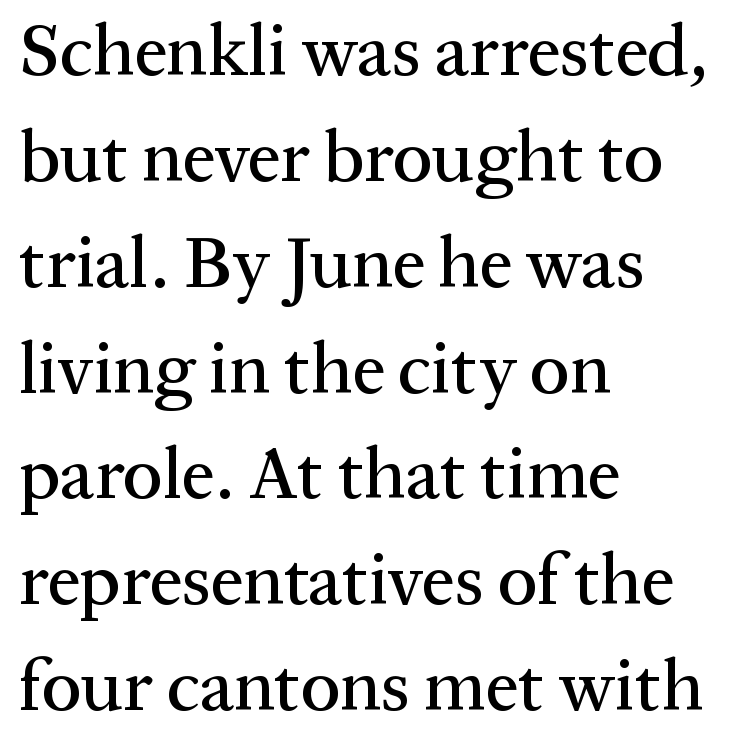
{"serif": "yes", "italic": "no", "width": "normal", "stroke_contrast": "medium", "x_height": "medium", "monospaced": "no", "underline": "no", "align": "left", "line_spacing": "normal", "line_spacing_ratio": 1.45, "letter_spacing": "normal", "letter_spacing_em": 0.0, "glyph_px": 73}
